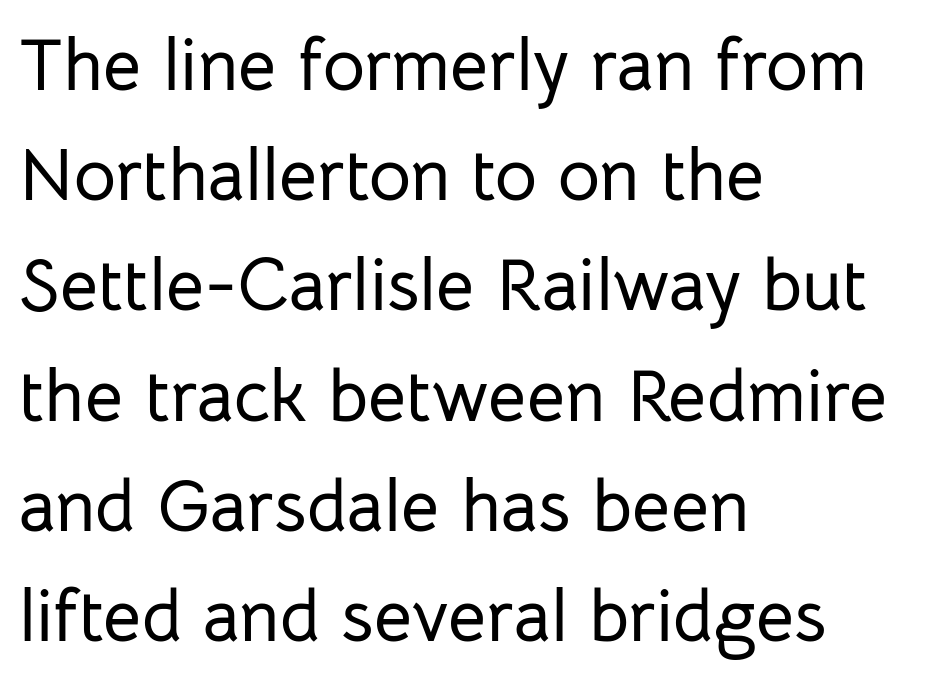
Q: Is the text italic (slanted)? A: No, it is upright.
Q: Is the typeface a serif or a sans-serif typeface? A: Sans-serif.
Q: Is the text underlined? A: No.
Q: How is the paragraph aligned? A: Left-aligned.
Q: Is the spacing between letters normal or unusually wide? A: Normal.
Q: Is the spacing between lines tight, normal or loose? A: Normal.
Q: Width (condensed, normal, or wide)? A: Normal.
Q: Stroke contrast? A: Low.
Q: x-height? A: Medium.
Q: Monospaced? A: No.
